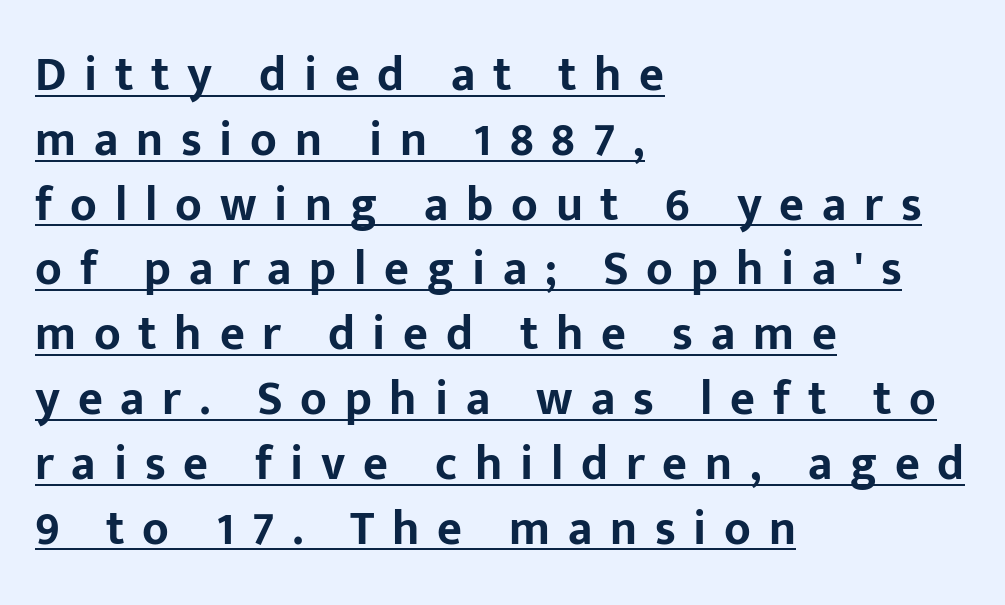
{"serif": "no", "italic": "no", "bold": "yes", "weight": "bold", "width": "normal", "stroke_contrast": "low", "x_height": "medium", "monospaced": "no", "underline": "yes", "align": "left", "line_spacing": "normal", "line_spacing_ratio": 1.35, "letter_spacing": "wide", "letter_spacing_em": 0.37, "glyph_px": 48}
